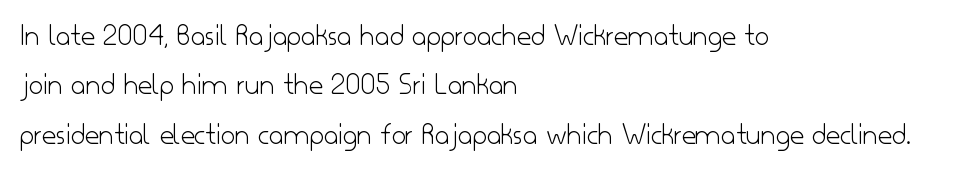
{"serif": "no", "italic": "no", "bold": "no", "weight": "light", "width": "normal", "stroke_contrast": "low", "x_height": "small", "monospaced": "no", "underline": "no", "align": "left", "line_spacing": "normal", "line_spacing_ratio": 1.59, "letter_spacing": "normal", "letter_spacing_em": 0.0, "glyph_px": 31}
